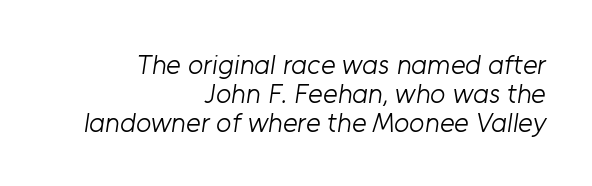
{"serif": "no", "bold": "no", "weight": "light", "width": "normal", "stroke_contrast": "low", "x_height": "medium", "monospaced": "no", "underline": "no", "align": "right", "line_spacing": "tight", "line_spacing_ratio": 1.03, "letter_spacing": "normal", "letter_spacing_em": 0.0, "glyph_px": 28}
